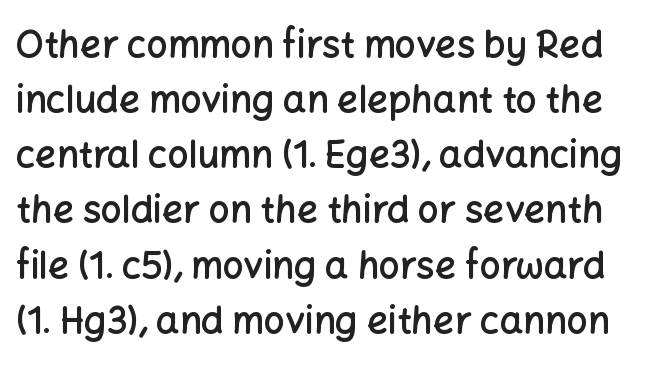
{"serif": "no", "italic": "no", "bold": "semi", "weight": "semibold", "width": "normal", "stroke_contrast": "low", "x_height": "medium", "monospaced": "no", "underline": "no", "line_spacing": "normal", "line_spacing_ratio": 1.49, "letter_spacing": "normal", "letter_spacing_em": 0.0, "glyph_px": 37}
